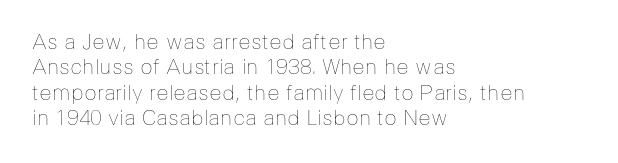
The image shows 21 px text type, upright; set left-aligned, line spacing 1.21x, normal letter spacing, not underlined.
